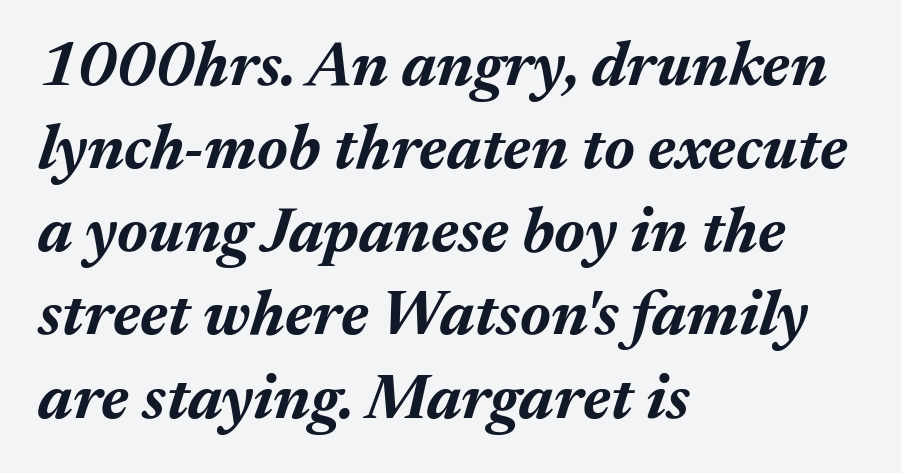
The image shows 63 px bold type, italic (leaning right); set left-aligned, normal line spacing (1.32x), normal letter spacing, not underlined; medium stroke contrast and a medium x-height.
